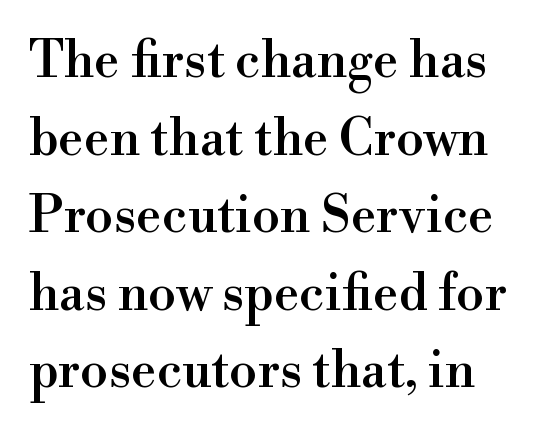
The image shows 51 px serif type, upright; set normal line spacing (1.52x), normal letter spacing, not underlined; high stroke contrast and a small x-height.
